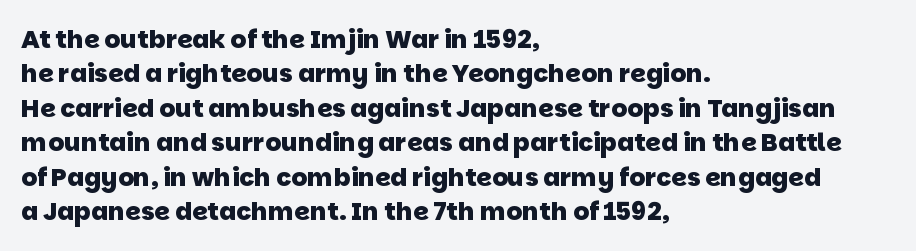
Q: Is the text bold? A: Yes.
Q: Is the text underlined? A: No.
Q: How is the paragraph aligned? A: Left-aligned.
Q: Is the spacing between letters normal or unusually wide? A: Normal.
Q: Is the spacing between lines tight, normal or loose? A: Normal.
